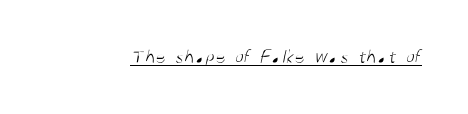
Heaviness? Minimal to ordinary, like unemphasized prose. A typesetter would call this zero additional tracking. Has an underline been added? It has.
